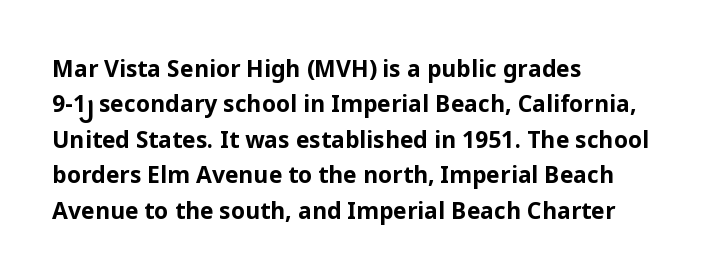
The strip under each line holds only bare page. The designer left line spacing at the default. Typeset ragged right — the left edge is the straight one. Heavy-handed strokes throughout: this text is bold.
